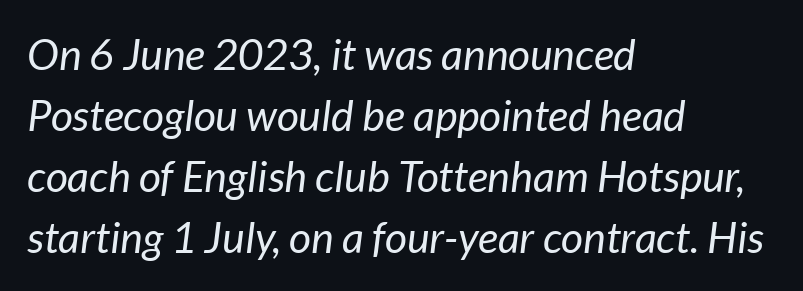
Q: Is the text bold? A: No.
Q: Is the text italic (slanted)? A: Yes, it leans right by about 7 degrees.
Q: Is the text underlined? A: No.
Q: How is the paragraph aligned? A: Left-aligned.
Q: Is the spacing between letters normal or unusually wide? A: Normal.
Q: Is the spacing between lines tight, normal or loose? A: Normal.
Q: Width (condensed, normal, or wide)? A: Normal.
Q: Stroke contrast? A: Low.
Q: x-height? A: Medium.
Q: Monospaced? A: No.
